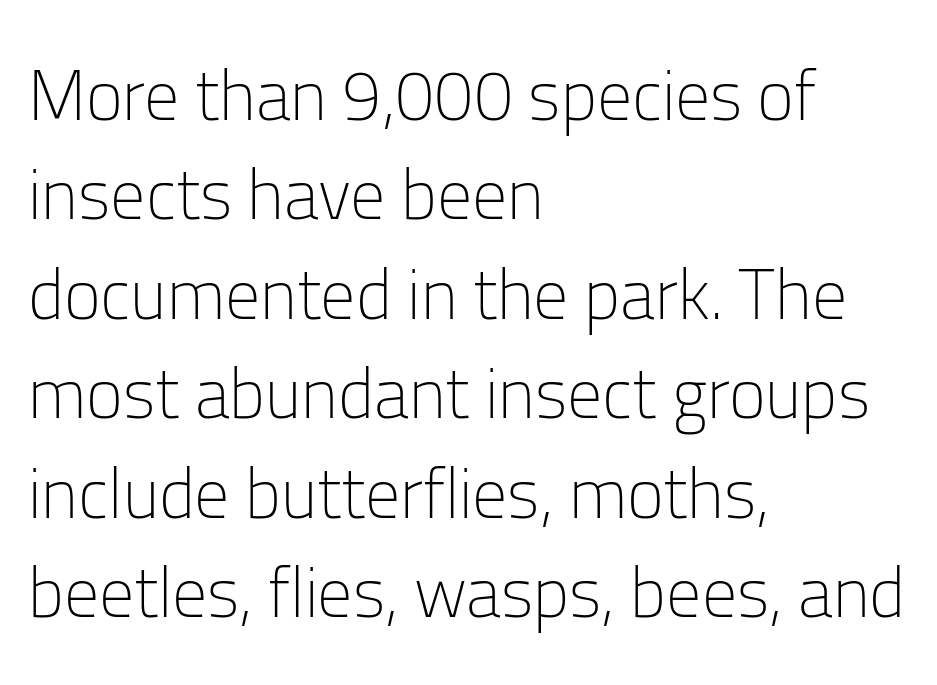
{"serif": "no", "italic": "no", "bold": "no", "weight": "light", "width": "normal", "stroke_contrast": "low", "x_height": "medium", "monospaced": "no", "underline": "no", "align": "left", "line_spacing": "normal", "line_spacing_ratio": 1.42, "letter_spacing": "normal", "letter_spacing_em": 0.0, "glyph_px": 70}
